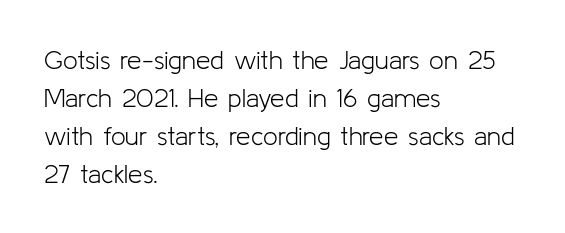
The image shows 26 px text type, upright; set left-aligned, normal line spacing (1.46x), normal letter spacing, not underlined.
